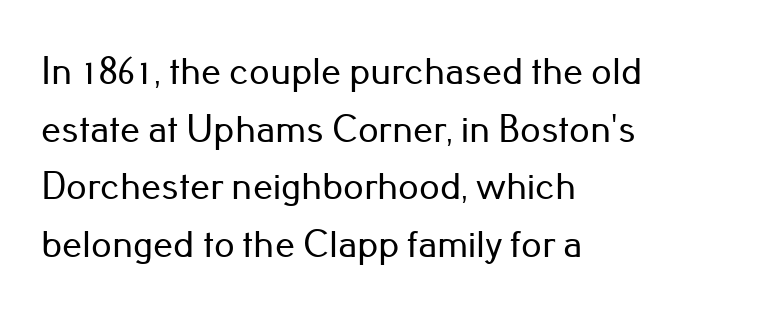
The image shows 40 px sans-serif type, upright; set left-aligned, normal line spacing (1.44x), normal letter spacing, not underlined; low stroke contrast and a small x-height.
